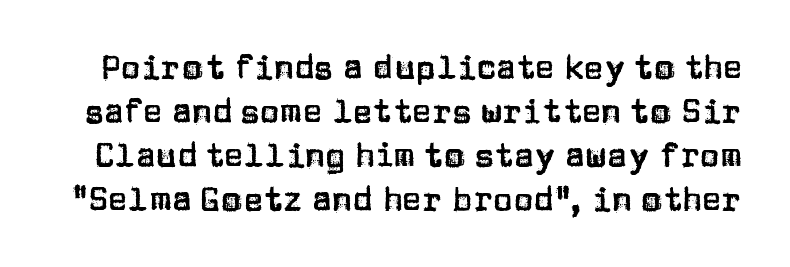
Spacing verdict: proportional, widths tailored to each character. Baseline-to-baseline distance is the conventional proportion of letter height. Each row of text sits above clean, open space. Standard letterfit; no display-style spreading of the glyphs.
